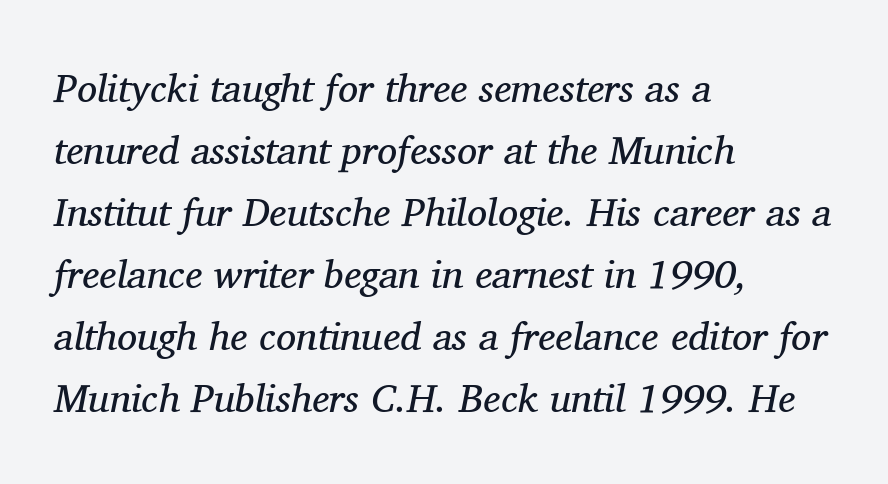
Letterform terminals end in serifs throughout the passage. Type without underlining. The setting favours the left margin, as ordinary paragraphs usually do. The font sits on the lighter half of the weight spectrum, regular included. The face used here is proportionally spaced, like ordinary book or web type.
